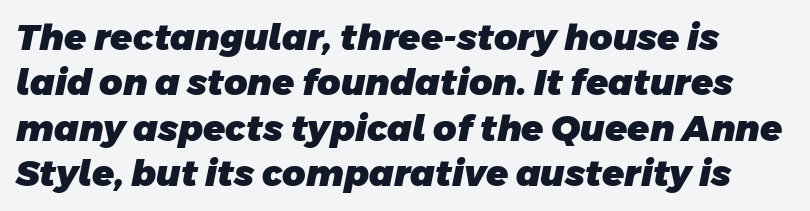
Q: Is the text bold? A: Yes.
Q: Is the typeface a serif or a sans-serif typeface? A: Sans-serif.
Q: Is the text underlined? A: No.
Q: Is the spacing between letters normal or unusually wide? A: Normal.
Q: Is the spacing between lines tight, normal or loose? A: Normal.
Q: Width (condensed, normal, or wide)? A: Normal.
Q: Stroke contrast? A: Low.
Q: x-height? A: Large.
Q: Monospaced? A: No.
